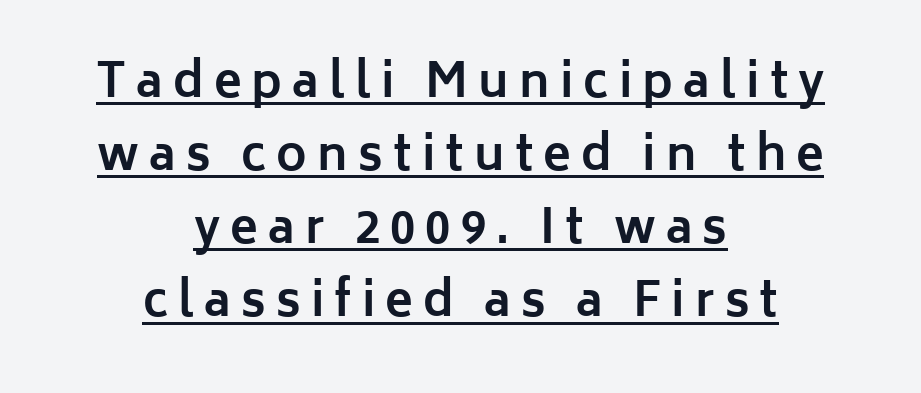
{"serif": "no", "italic": "no", "bold": "yes", "weight": "bold", "width": "normal", "stroke_contrast": "low", "x_height": "medium", "monospaced": "no", "underline": "yes", "align": "center", "line_spacing": "normal", "line_spacing_ratio": 1.59, "letter_spacing": "wide", "letter_spacing_em": 0.22, "glyph_px": 46}
